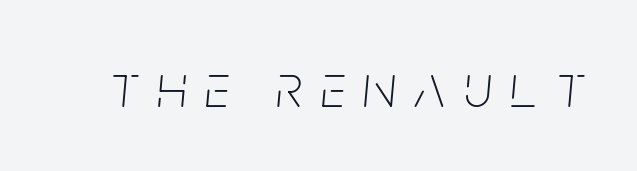
Q: Is the text bold? A: No.
Q: Is the text italic (slanted)? A: Yes, it leans right by about 5 degrees.
Q: Is the text underlined? A: No.
Q: Is the spacing between letters normal or unusually wide? A: Unusually wide.
Q: Width (condensed, normal, or wide)? A: Condensed.
Q: Stroke contrast? A: Low.
Q: x-height? A: Large.
Q: Monospaced? A: No.
